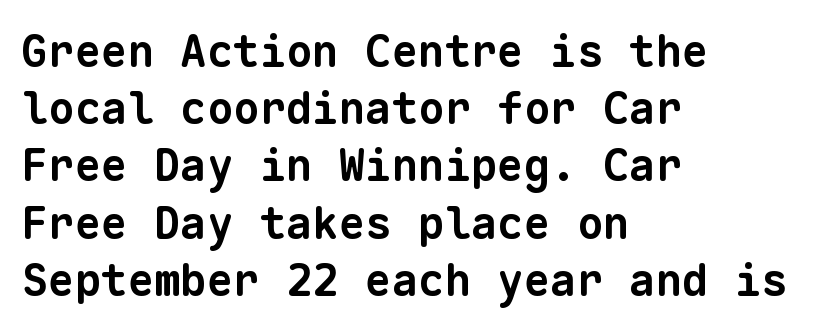
{"serif": "no", "bold": "yes", "weight": "bold", "width": "normal", "stroke_contrast": "low", "x_height": "medium", "monospaced": "yes", "underline": "no", "align": "left", "line_spacing": "normal", "line_spacing_ratio": 1.3, "letter_spacing": "normal", "letter_spacing_em": 0.0, "glyph_px": 44}
